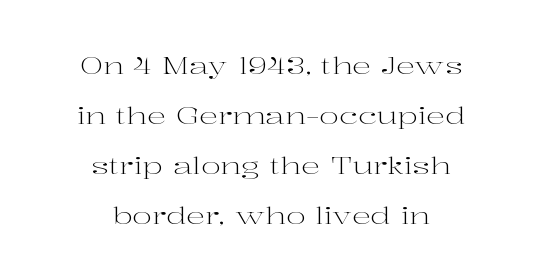
Q: Is the text bold? A: No.
Q: Is the text italic (slanted)? A: No, it is upright.
Q: Is the text underlined? A: No.
Q: How is the paragraph aligned? A: Centered.
Q: Is the spacing between letters normal or unusually wide? A: Normal.
Q: Is the spacing between lines tight, normal or loose? A: Loose.
